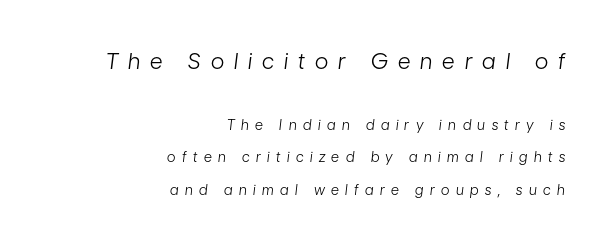
Bare-footed words on every line. A light-to-regular cut is what we see here. The axis of the letterforms is tilted away from vertical. This layout puts the oversized block above and the modest block below. Visually the block forms a straight wall on the right and a jagged coastline on the left.
